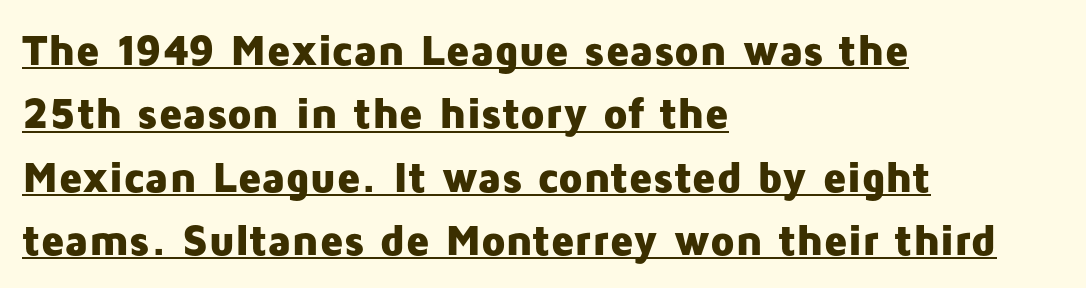
Heft: maximum for text — a bold. Serifs: no, the terminals of the letterforms are clean. A typesetter would call this proportional, since set widths differ per character. In CSS terms this would be text-align: left.
